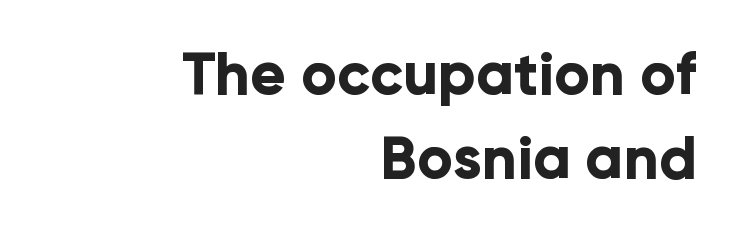
The image shows 59 px bold sans-serif type, upright; set right-aligned, normal line spacing (1.43x), normal letter spacing, not underlined; low stroke contrast and a medium x-height.
